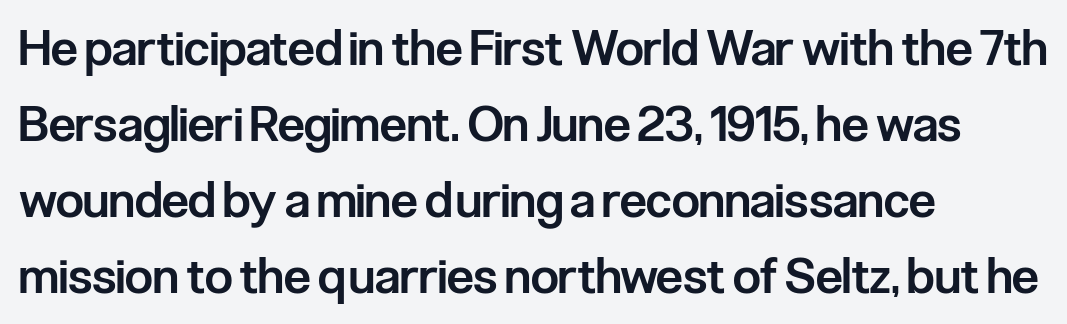
Q: Is the text bold? A: Semi-bold.
Q: Is the text italic (slanted)? A: No, it is upright.
Q: Is the typeface a serif or a sans-serif typeface? A: Sans-serif.
Q: Is the text underlined? A: No.
Q: How is the paragraph aligned? A: Left-aligned.
Q: Is the spacing between letters normal or unusually wide? A: Normal.
Q: Is the spacing between lines tight, normal or loose? A: Normal.
Q: Width (condensed, normal, or wide)? A: Condensed.
Q: Stroke contrast? A: Low.
Q: x-height? A: Medium.
Q: Monospaced? A: No.
